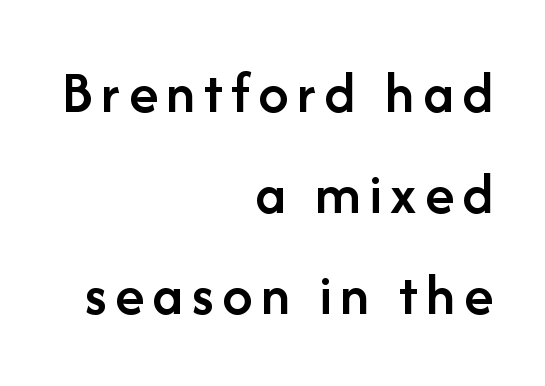
How would I describe the line gaps? Plain and ordinary. Posture: vertical. Character widths vary here, with narrow letters taking less room than wide ones. Does the weight exceed regular? Yes, but only to semibold. Type without underlining.
